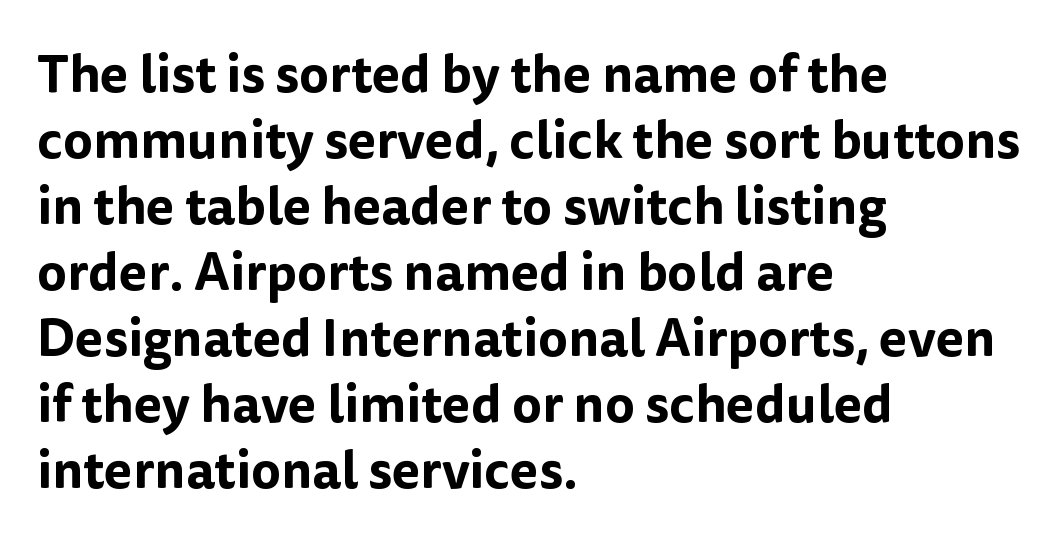
Q: Is the text italic (slanted)? A: No, it is upright.
Q: Is the typeface a serif or a sans-serif typeface? A: Sans-serif.
Q: Is the text underlined? A: No.
Q: How is the paragraph aligned? A: Left-aligned.
Q: Is the spacing between letters normal or unusually wide? A: Normal.
Q: Is the spacing between lines tight, normal or loose? A: Normal.
Q: Width (condensed, normal, or wide)? A: Normal.
Q: Stroke contrast? A: Low.
Q: x-height? A: Medium.
Q: Monospaced? A: No.
